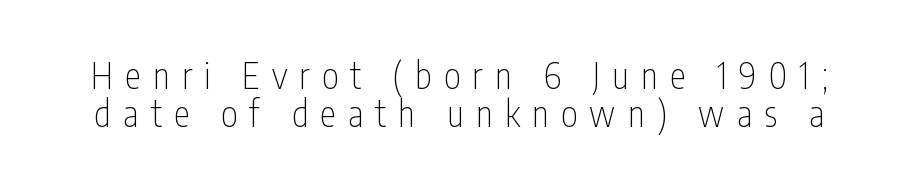
{"serif": "no", "italic": "no", "bold": "no", "weight": "thin", "width": "condensed", "stroke_contrast": "low", "x_height": "medium", "monospaced": "no", "underline": "no", "line_spacing": "tight", "line_spacing_ratio": 1.06, "letter_spacing": "wide", "letter_spacing_em": 0.34, "glyph_px": 36}
